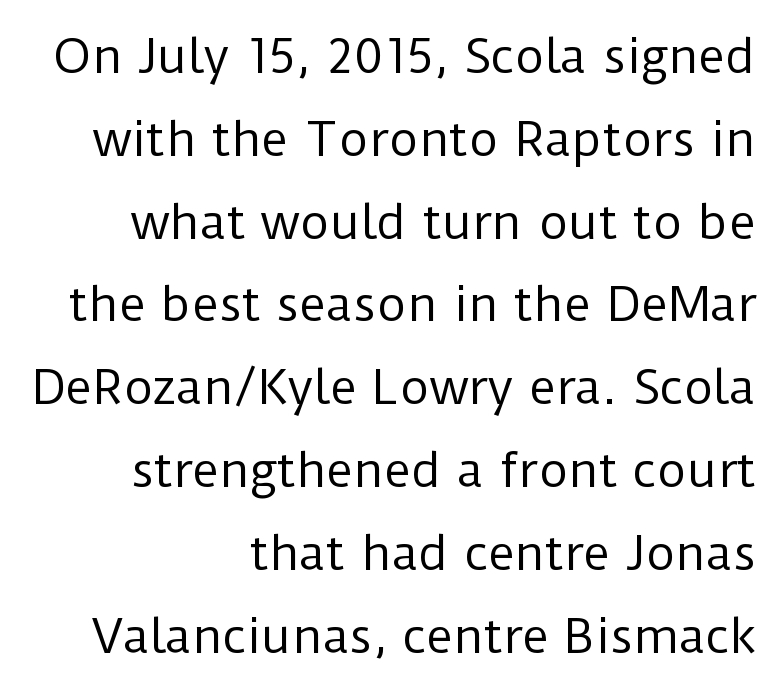
{"serif": "no", "italic": "no", "bold": "no", "weight": "regular", "width": "normal", "stroke_contrast": "low", "x_height": "medium", "monospaced": "no", "underline": "no", "align": "right", "line_spacing_ratio": 1.8, "letter_spacing": "normal", "letter_spacing_em": 0.0, "glyph_px": 46}
